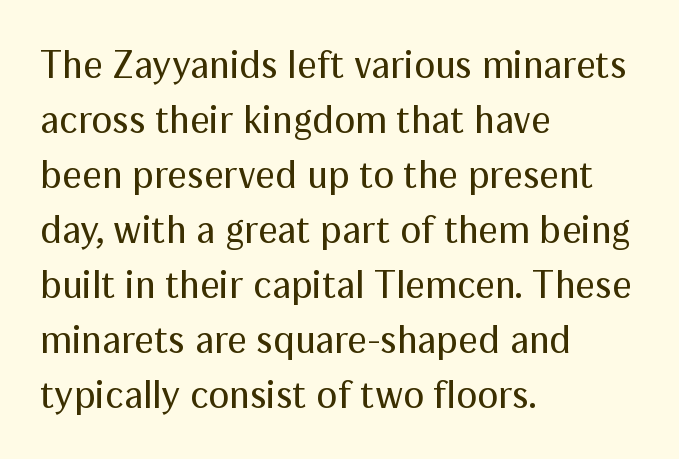
The image shows 39 px regular-weight sans-serif type, upright; set left-aligned, normal line spacing (1.41x), normal letter spacing, not underlined; medium stroke contrast and a medium x-height.
